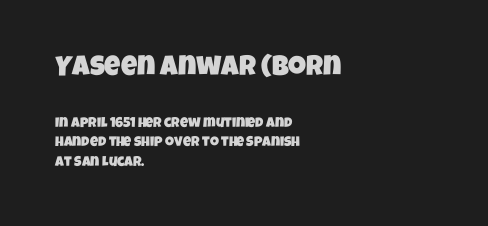
Q: Is the typeface a serif or a sans-serif typeface? A: Sans-serif.
Q: Is the text underlined? A: No.
Q: How is the paragraph aligned? A: Left-aligned.
Q: Is the spacing between letters normal or unusually wide? A: Normal.
Q: Is the spacing between lines tight, normal or loose? A: Normal.
Q: Which block of text is set in a larger size, the first (top) or the second (bottom)? A: The first (top) one.
Q: Width (condensed, normal, or wide)? A: Condensed.
Q: Stroke contrast? A: Low.
Q: x-height? A: Large.
Q: Monospaced? A: No.
